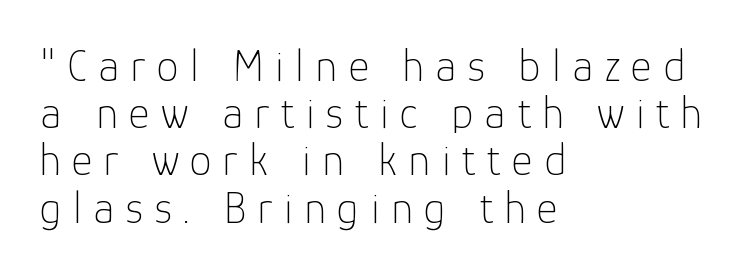
Q: Is the text bold? A: No.
Q: Is the text italic (slanted)? A: No, it is upright.
Q: Is the typeface a serif or a sans-serif typeface? A: Sans-serif.
Q: Is the text underlined? A: No.
Q: How is the paragraph aligned? A: Left-aligned.
Q: Is the spacing between letters normal or unusually wide? A: Unusually wide.
Q: Is the spacing between lines tight, normal or loose? A: Tight.
Q: Width (condensed, normal, or wide)? A: Normal.
Q: Stroke contrast? A: Low.
Q: x-height? A: Medium.
Q: Monospaced? A: No.
